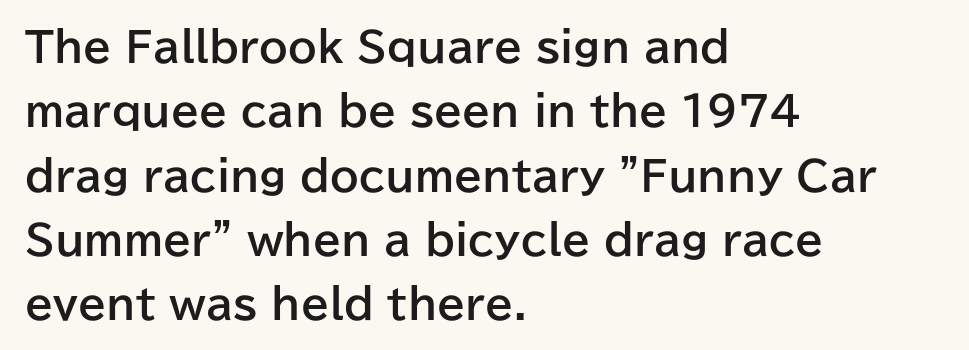
Q: Is the text bold? A: Yes.
Q: Is the text italic (slanted)? A: No, it is upright.
Q: Is the typeface a serif or a sans-serif typeface? A: Sans-serif.
Q: Is the text underlined? A: No.
Q: How is the paragraph aligned? A: Left-aligned.
Q: Is the spacing between letters normal or unusually wide? A: Normal.
Q: Is the spacing between lines tight, normal or loose? A: Normal.
Q: Width (condensed, normal, or wide)? A: Normal.
Q: Stroke contrast? A: Low.
Q: x-height? A: Medium.
Q: Monospaced? A: No.
